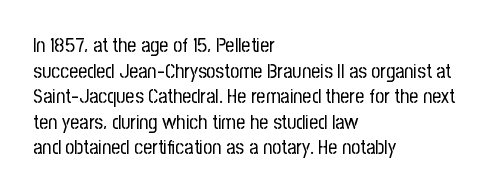
The weight would be labelled regular, book, light, or lighter still. Tall strokes in this sample are plumb rather than angled. These lines stack with their left ends in a neat column. Unmarked baselines from the first word to the last. Regular leading. A typesetter would call this zero additional tracking.
